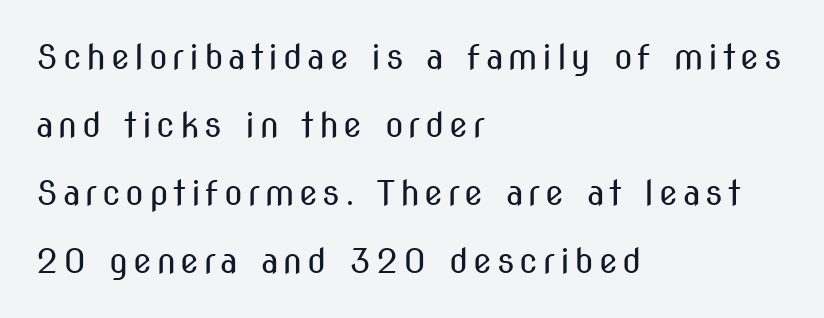
{"serif": "no", "italic": "no", "bold": "no", "weight": "regular", "width": "condensed", "stroke_contrast": "medium", "x_height": "medium", "monospaced": "no", "underline": "no", "align": "left", "line_spacing": "loose", "line_spacing_ratio": 2.0, "glyph_px": 34}
